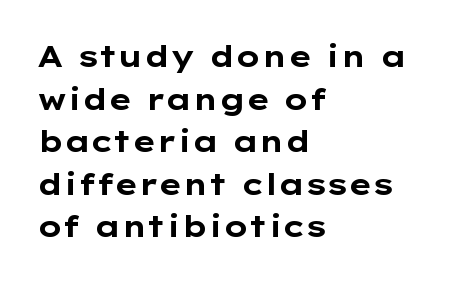
Evenly set lines give the paragraph a standard silhouette. A typesetter would call this zero additional tracking. Check where the strokes stop: nothing finishes them off — pure sans. Italic: no, the glyphs are upright roman. A full-strength bold gives these letters their thick strokes. Nobody drew a line under any word here.
